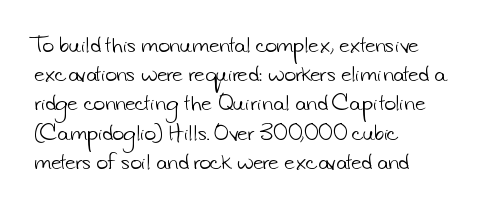
Compared with typical body copy, the letter spacing here is the same. These lines are set flush left with a ragged right edge. Is there much room between lines? A standard amount, neither cramped nor airy. No extra ink here — the face is not bold. Unmarked baselines from the first word to the last.
